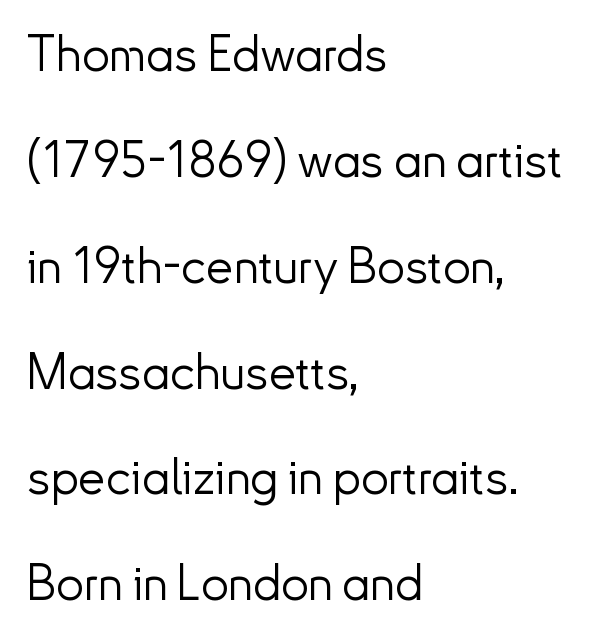
{"serif": "no", "italic": "no", "bold": "no", "weight": "light", "width": "normal", "stroke_contrast": "low", "x_height": "small", "monospaced": "no", "underline": "no", "align": "left", "line_spacing": "loose", "line_spacing_ratio": 2.16, "letter_spacing": "normal", "letter_spacing_em": 0.0, "glyph_px": 49}
